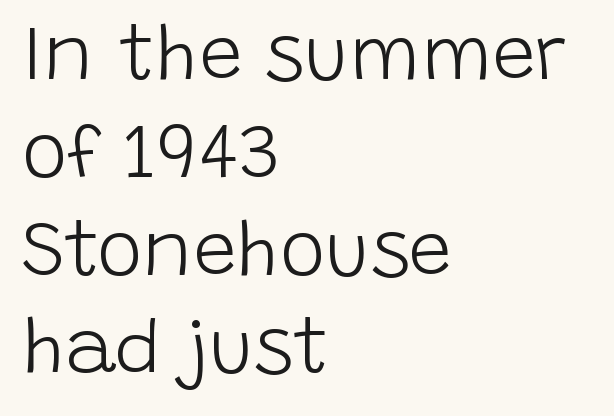
{"serif": "no", "italic": "no", "bold": "no", "weight": "light", "width": "normal", "stroke_contrast": "low", "x_height": "large", "monospaced": "no", "underline": "no", "align": "left", "line_spacing": "normal", "line_spacing_ratio": 1.27, "letter_spacing": "normal", "letter_spacing_em": 0.0, "glyph_px": 77}
